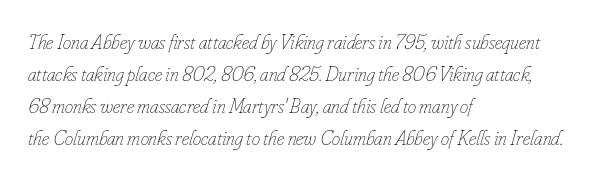
The image shows 21 px text type, italic (leaning right); set left-aligned, normal line spacing (1.53x), normal letter spacing, not underlined.
